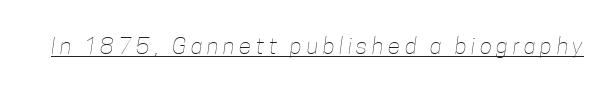
{"bold": "no", "underline": "yes", "letter_spacing": "wide", "letter_spacing_em": 0.2, "glyph_px": 23}
